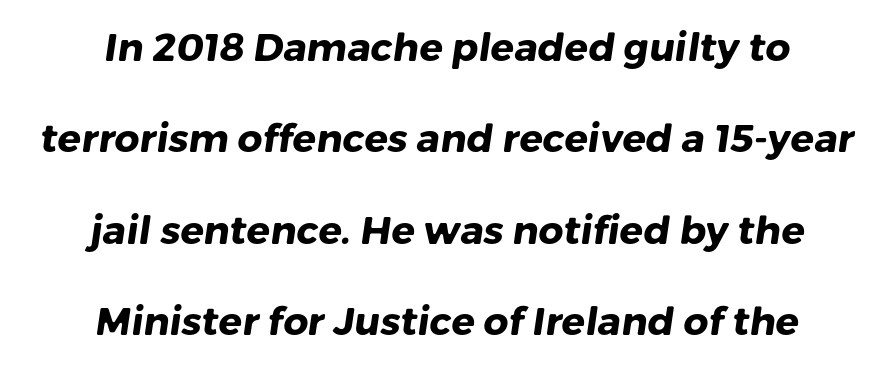
Q: Is the text bold? A: Yes.
Q: Is the typeface a serif or a sans-serif typeface? A: Sans-serif.
Q: Is the text underlined? A: No.
Q: How is the paragraph aligned? A: Centered.
Q: Is the spacing between letters normal or unusually wide? A: Normal.
Q: Is the spacing between lines tight, normal or loose? A: Loose.
Q: Width (condensed, normal, or wide)? A: Normal.
Q: Stroke contrast? A: Low.
Q: x-height? A: Medium.
Q: Monospaced? A: No.
